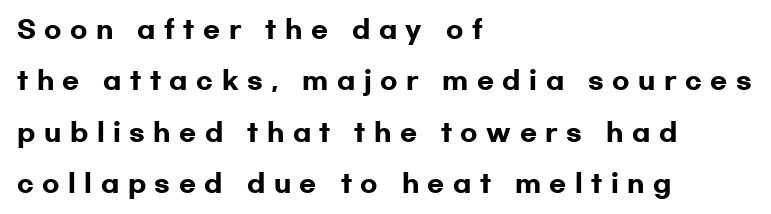
This rendering uses left alignment, leaving the right contour irregular. The designer dialed line spacing up above the default. The type is letterspaced generously, with wide tracking. A dark, heavy texture on the line: the type is bold. If you drew a line through each stem, it would be perfectly vertical. A bare baseline throughout the passage.
